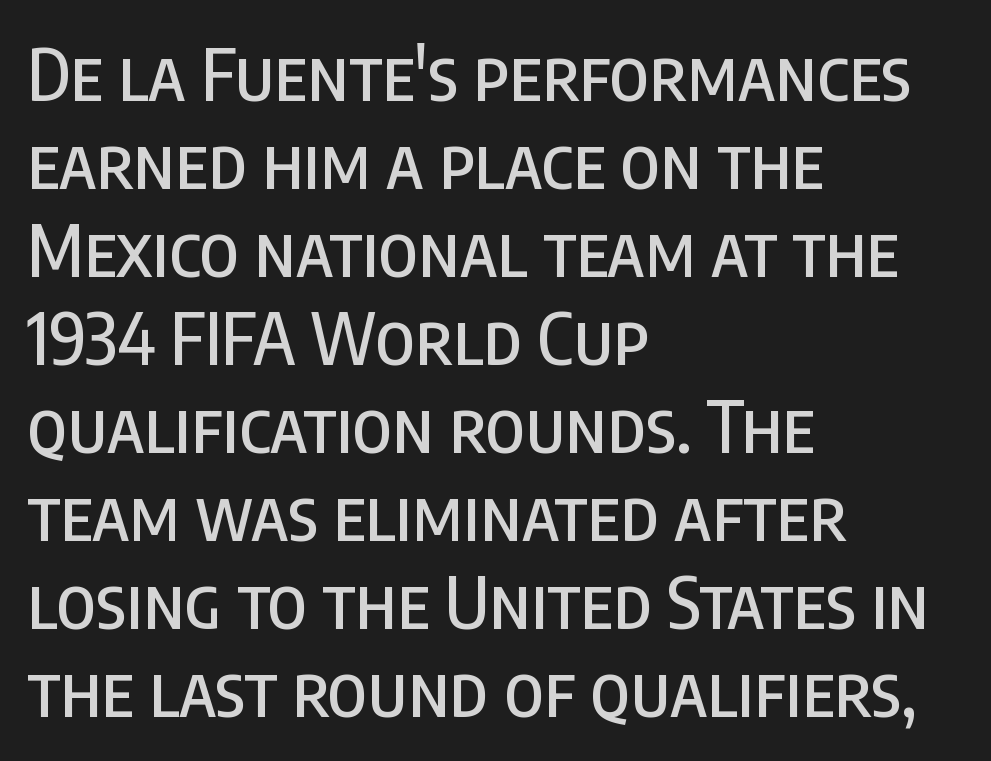
Short note: letters normally spaced. Spacing verdict: proportional, widths tailored to each character. Short and long lines alike share a common starting point at left. Upright lettering throughout. Honestly, there is no underline to notice here at all.
